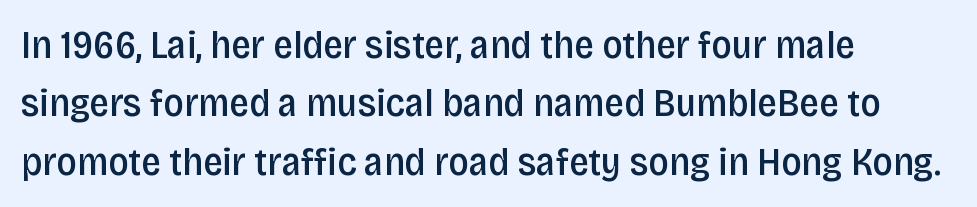
{"serif": "no", "italic": "no", "bold": "semi", "weight": "semibold", "width": "condensed", "stroke_contrast": "low", "x_height": "large", "monospaced": "no", "underline": "no", "align": "left", "line_spacing": "normal", "line_spacing_ratio": 1.5, "letter_spacing": "normal", "letter_spacing_em": 0.0, "glyph_px": 39}
